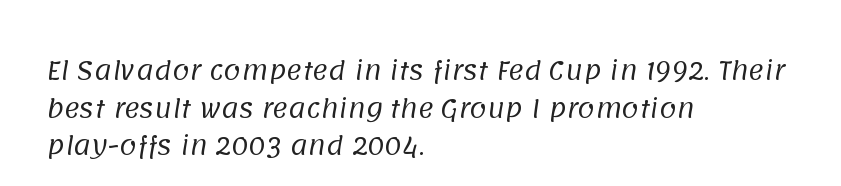
The image shows 24 px text type; set left-aligned, normal line spacing (1.57x), normal letter spacing, not underlined.
